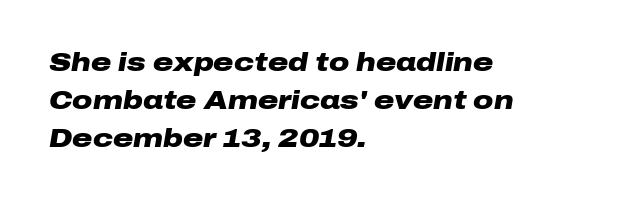
The image shows 25 px bold type, italic (leaning right); set left-aligned, normal line spacing (1.52x), normal letter spacing, not underlined.
